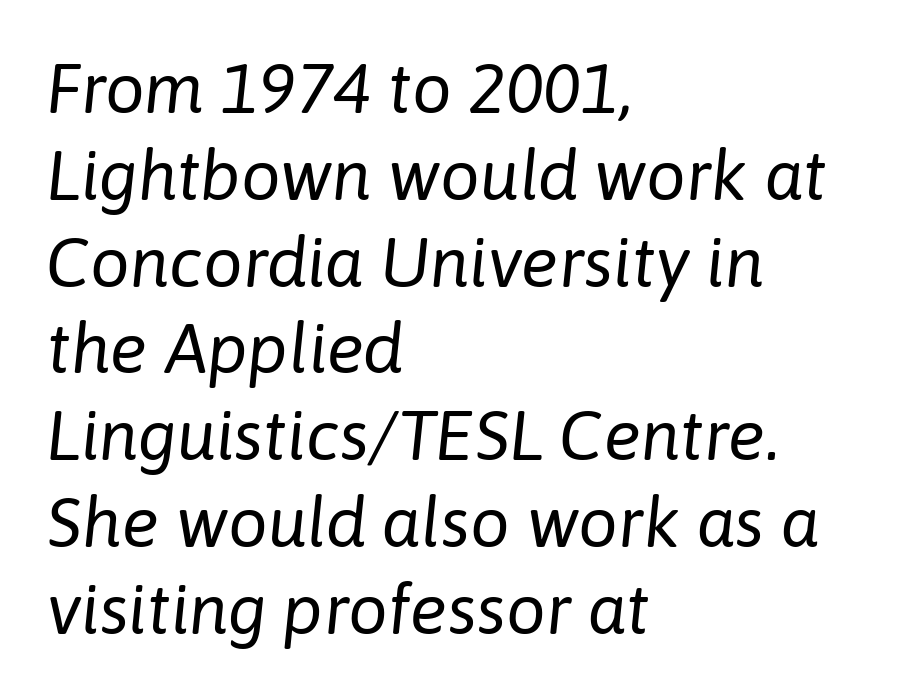
{"italic": "yes", "lean": "right", "slant_degrees": 6, "bold": "no", "weight": "regular", "width": "normal", "stroke_contrast": "low", "x_height": "medium", "monospaced": "no", "underline": "no", "align": "left", "line_spacing_ratio": 1.24, "letter_spacing": "normal", "letter_spacing_em": 0.0, "glyph_px": 70}
